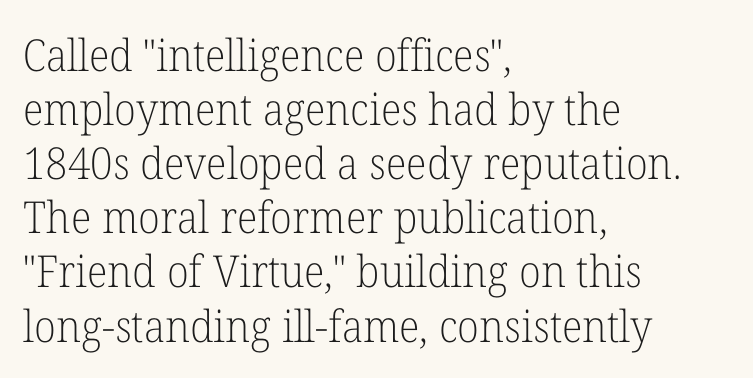
{"serif": "yes", "italic": "no", "bold": "no", "weight": "light", "width": "normal", "stroke_contrast": "low", "x_height": "medium", "monospaced": "no", "underline": "no", "align": "left", "line_spacing_ratio": 1.23, "letter_spacing": "normal", "letter_spacing_em": 0.0, "glyph_px": 44}
